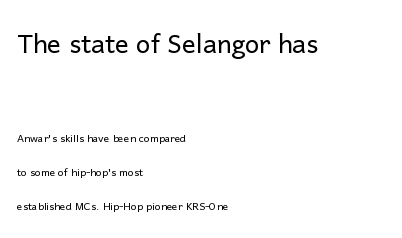
Rows of type keep a wide berth in the vertical direction. Visually the block forms a straight wall on the left and a jagged coastline on the right. Is this a sans? Yes — the strokes have no serifs. Reading top to bottom, the characters get smaller at the block break.
